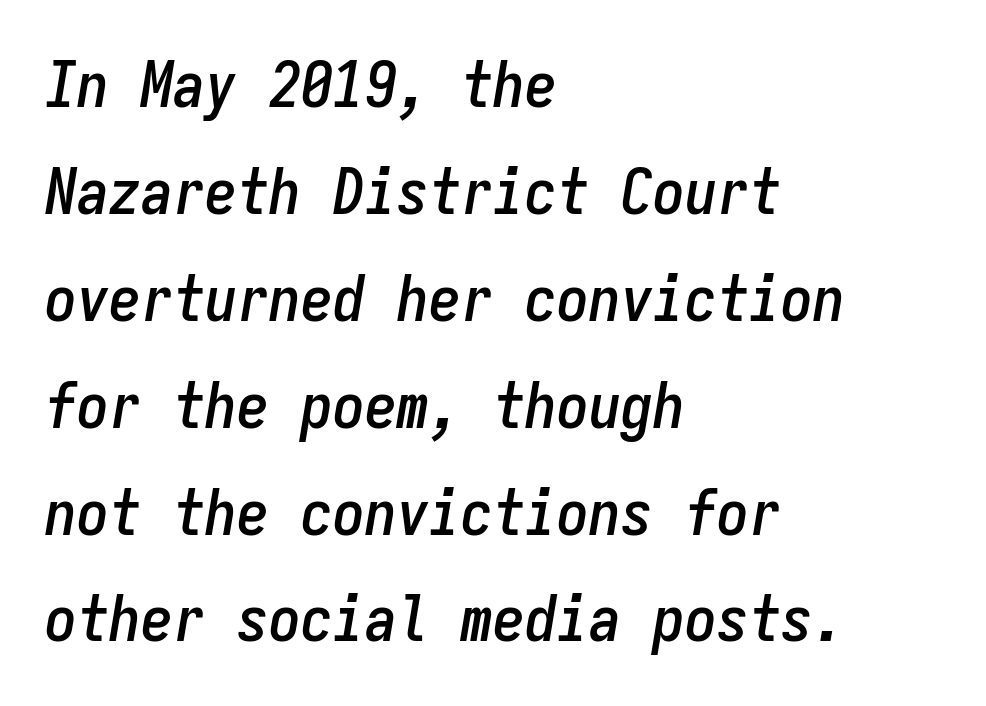
Underline: absent. Casual observation: everything's shoved over to the left. The line texture is even and compact thanks to regular tracking. A typesetter would mark this as italic.
